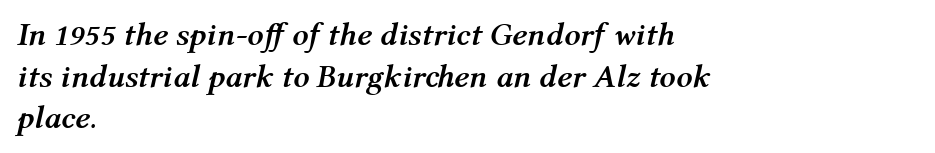
The whole block is typeset with a tilt. Pretty heavy lettering here — definitely bold. Regular leading. The text block is weighted toward the left margin, trailing off unevenly rightward. The strip under each line holds only bare page. Proportional: the letters do not fall into vertical columns.
